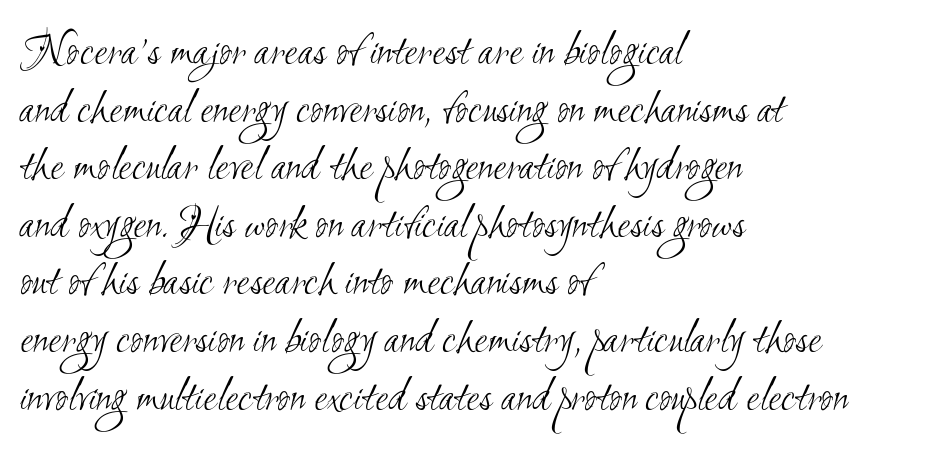
{"serif": "no", "bold": "no", "weight": "light", "width": "condensed", "stroke_contrast": "medium", "x_height": "small", "monospaced": "no", "underline": "no", "align": "left", "line_spacing_ratio": 1.2, "letter_spacing": "normal", "letter_spacing_em": 0.0, "glyph_px": 48}
